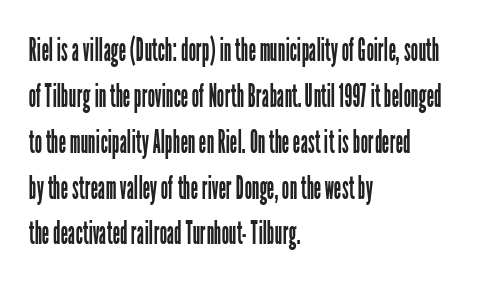
Q: Is the text bold? A: No.
Q: Is the text italic (slanted)? A: No, it is upright.
Q: Is the typeface a serif or a sans-serif typeface? A: Sans-serif.
Q: Is the text underlined? A: No.
Q: How is the paragraph aligned? A: Left-aligned.
Q: Is the spacing between letters normal or unusually wide? A: Normal.
Q: Is the spacing between lines tight, normal or loose? A: Normal.
Q: Width (condensed, normal, or wide)? A: Condensed.
Q: Stroke contrast? A: Low.
Q: x-height? A: Medium.
Q: Monospaced? A: No.
